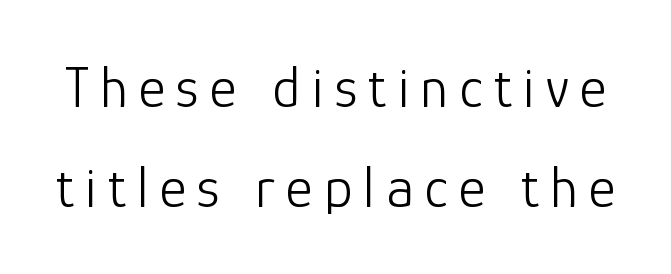
Q: Is the text bold? A: No.
Q: Is the text italic (slanted)? A: No, it is upright.
Q: Is the typeface a serif or a sans-serif typeface? A: Sans-serif.
Q: Is the text underlined? A: No.
Q: Width (condensed, normal, or wide)? A: Normal.
Q: Stroke contrast? A: Low.
Q: x-height? A: Medium.
Q: Monospaced? A: No.
